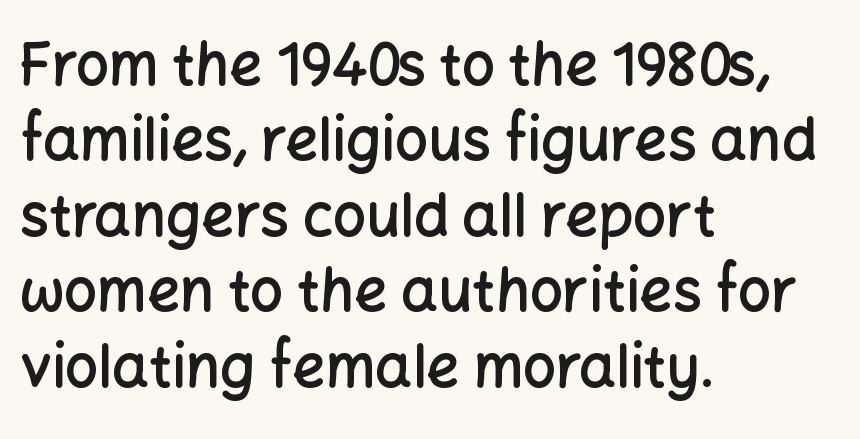
{"serif": "no", "italic": "no", "bold": "semi", "weight": "semibold", "width": "normal", "stroke_contrast": "low", "x_height": "medium", "monospaced": "no", "underline": "no", "align": "left", "line_spacing": "normal", "line_spacing_ratio": 1.3, "letter_spacing": "normal", "letter_spacing_em": 0.0, "glyph_px": 58}
